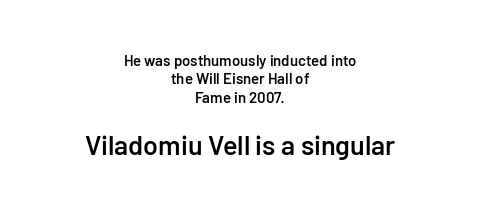
Caption: standard tracking, unaltered. The zone under the glyphs is completely vacant. The block sitting lower on the canvas is the one with enlarged characters. The font's upright variant was chosen for this text.
